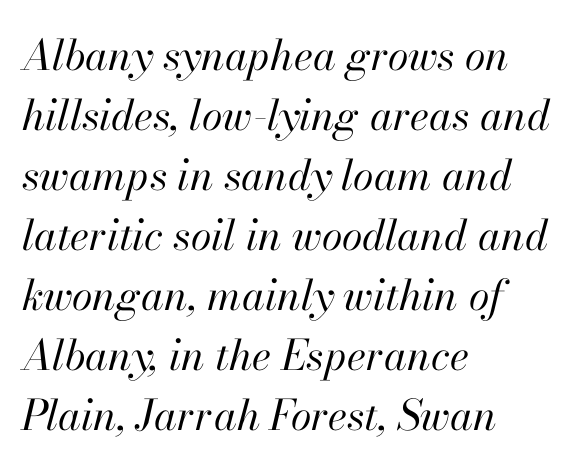
The whole block is typeset with a tilt. Proportional: the letters do not fall into vertical columns. Does the leading feel generous? No, just average. The lines are quadded left. Here the glyphs are tracked normally, forming tight word shapes. A clean baseline with only descenders dipping below it.
